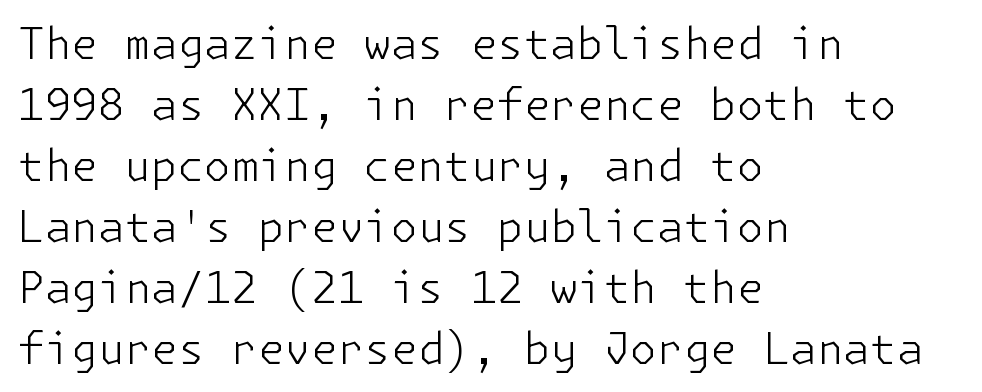
Caption: face not bold, strokes unweighted. Ascenders rise straight up at ninety degrees. Regarding leading, the lines here are spaced in the standard way. Every row of glyphs begins at an identical x-position on the left. Is this a sans? Yes — the strokes have no serifs. The glyphs are unaccompanied by any horizontal stroke below them.
